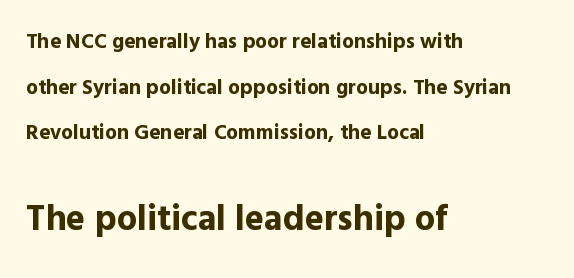
The image shows 36 px bold sans-serif type, upright; set left-aligned, loose line spacing (2.17x), normal letter spacing, not underlined; the second (bottom) block is 1.71x larger; a medium x-height.
